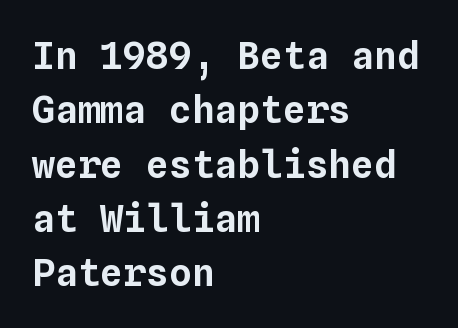
The image shows 38 px text type, upright, monospaced; set left-aligned, normal line spacing (1.43x), normal letter spacing, not underlined; low stroke contrast and a medium x-height.
